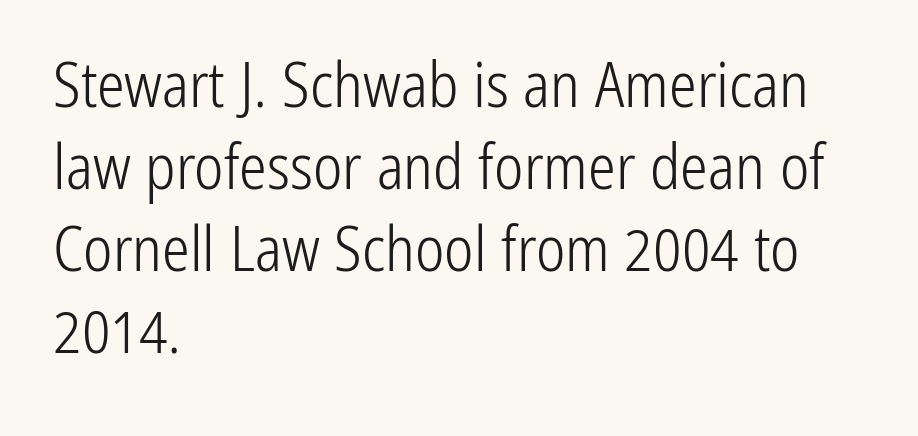
Q: Is the text bold? A: No.
Q: Is the text italic (slanted)? A: No, it is upright.
Q: Is the typeface a serif or a sans-serif typeface? A: Sans-serif.
Q: Is the text underlined? A: No.
Q: How is the paragraph aligned? A: Left-aligned.
Q: Is the spacing between letters normal or unusually wide? A: Normal.
Q: Is the spacing between lines tight, normal or loose? A: Normal.
Q: Width (condensed, normal, or wide)? A: Condensed.
Q: Stroke contrast? A: Low.
Q: x-height? A: Medium.
Q: Monospaced? A: No.
